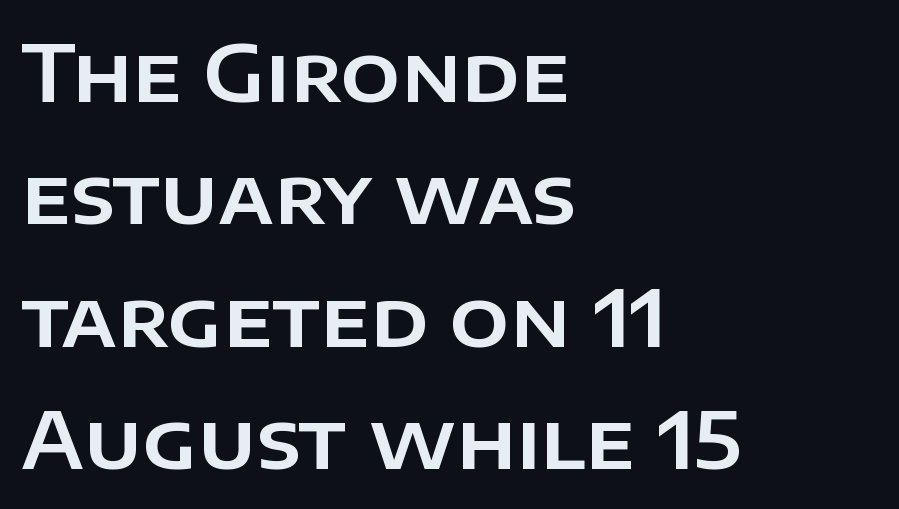
The tracking reads as untouched default to a designer's eye. Check the space under the baseline: it is left empty. Compared with a centered layout, this one pins lines to the left instead. Think of a printed novel: that variable character pitch is what you see here.
